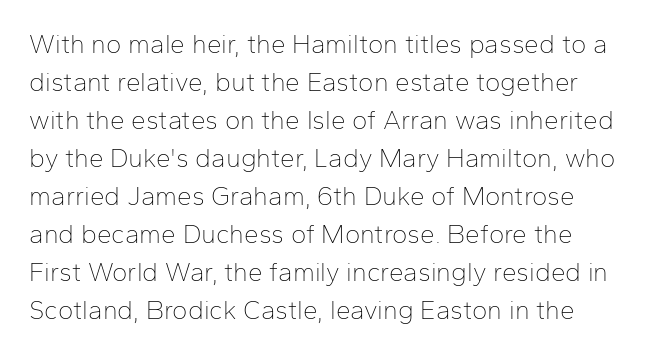
{"italic": "no", "bold": "no", "underline": "no", "line_spacing": "normal", "line_spacing_ratio": 1.46, "letter_spacing": "normal", "letter_spacing_em": 0.0, "glyph_px": 26}
